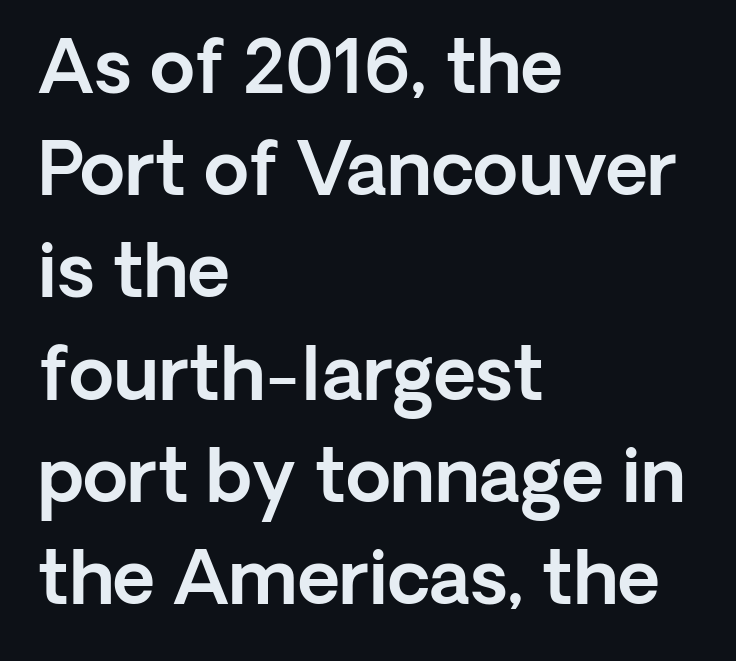
Q: Is the text italic (slanted)? A: No, it is upright.
Q: Is the typeface a serif or a sans-serif typeface? A: Sans-serif.
Q: Is the text underlined? A: No.
Q: How is the paragraph aligned? A: Left-aligned.
Q: Is the spacing between letters normal or unusually wide? A: Normal.
Q: Is the spacing between lines tight, normal or loose? A: Normal.
Q: Width (condensed, normal, or wide)? A: Normal.
Q: x-height? A: Medium.
Q: Monospaced? A: No.
